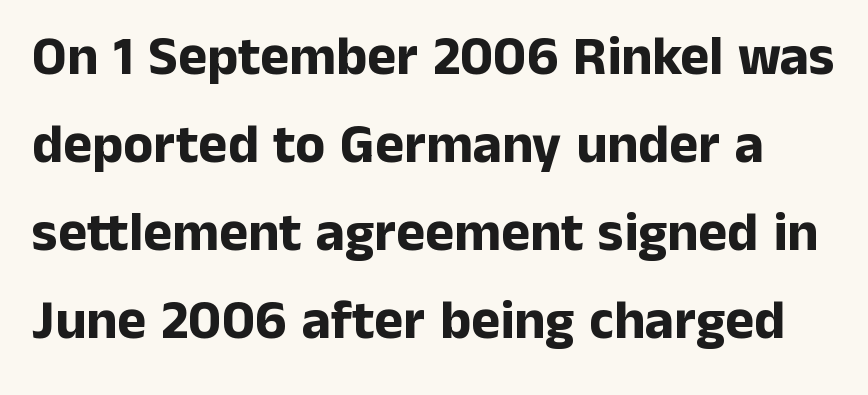
How would I describe the line gaps? Plain and ordinary. Emphasis by weight is at full strength: bold. Check under the words: just untouched page. Inter-character spacing is left at the font's built-in metrics.
